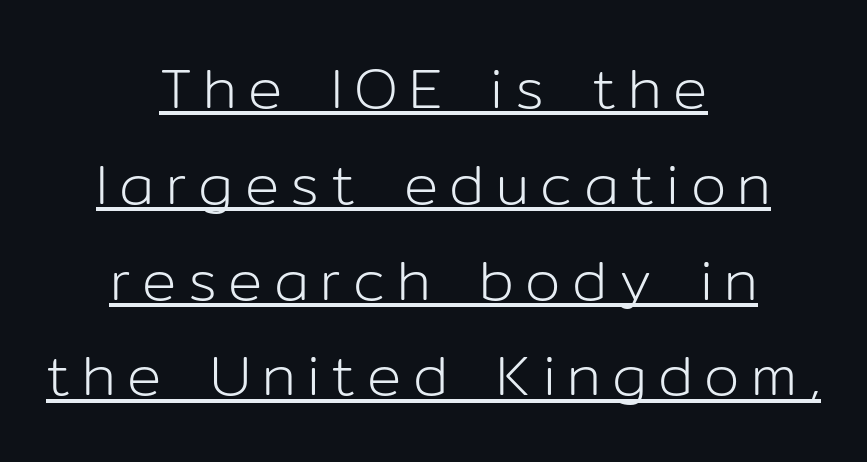
{"serif": "no", "italic": "no", "bold": "no", "weight": "light", "width": "normal", "stroke_contrast": "low", "x_height": "medium", "monospaced": "no", "underline": "yes", "align": "center", "line_spacing": "normal", "line_spacing_ratio": 1.68, "letter_spacing": "wide", "letter_spacing_em": 0.2, "glyph_px": 57}
